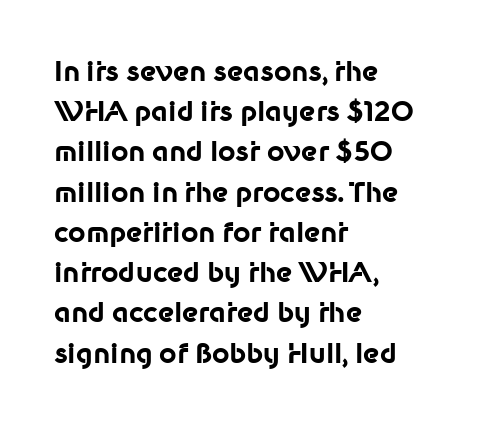
The rag falls on the right side of this text block. The axis of the letterforms is exactly vertical. Descender tails drop into unmarked territory. Inter-character spacing is left at the font's built-in metrics. Heavy, bold letterforms.
